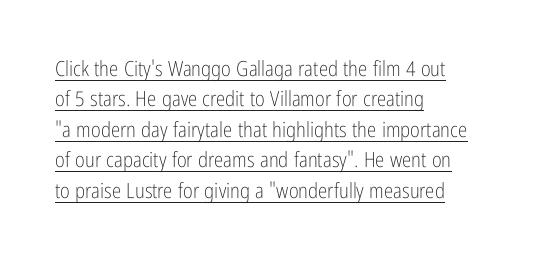
Q: Is the text bold? A: No.
Q: Is the text italic (slanted)? A: No, it is upright.
Q: Is the text underlined? A: Yes.
Q: How is the paragraph aligned? A: Left-aligned.
Q: Is the spacing between letters normal or unusually wide? A: Normal.
Q: Is the spacing between lines tight, normal or loose? A: Normal.
